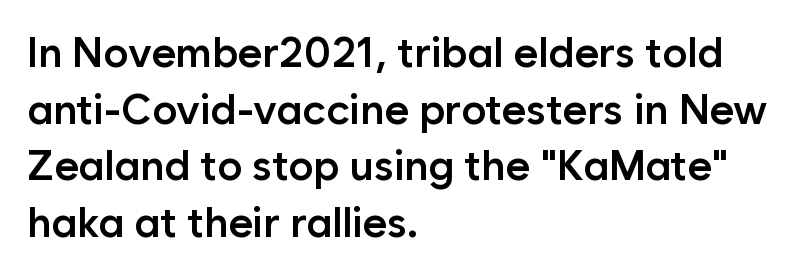
Q: Is the text bold? A: Semi-bold.
Q: Is the text italic (slanted)? A: No, it is upright.
Q: Is the typeface a serif or a sans-serif typeface? A: Sans-serif.
Q: Is the text underlined? A: No.
Q: How is the paragraph aligned? A: Left-aligned.
Q: Is the spacing between letters normal or unusually wide? A: Normal.
Q: Is the spacing between lines tight, normal or loose? A: Normal.
Q: Width (condensed, normal, or wide)? A: Normal.
Q: Stroke contrast? A: Low.
Q: x-height? A: Medium.
Q: Monospaced? A: No.
